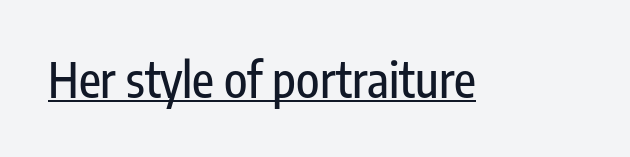
Character widths vary here, with narrow letters taking less room than wide ones. Is there an underline? Yes — a line sits under the letters. Is the letter spacing exaggerated? No — it looks like the ordinary default. The specimen reads as upright at a glance. I'd call this a sans setting — the letters go barefoot.
